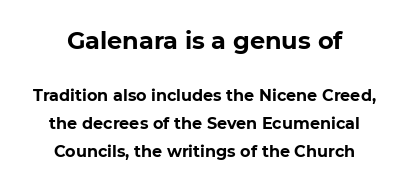
Q: Is the text bold? A: Yes.
Q: Is the text italic (slanted)? A: No, it is upright.
Q: Is the text underlined? A: No.
Q: How is the paragraph aligned? A: Centered.
Q: Is the spacing between letters normal or unusually wide? A: Normal.
Q: Which block of text is set in a larger size, the first (top) or the second (bottom)? A: The first (top) one.
